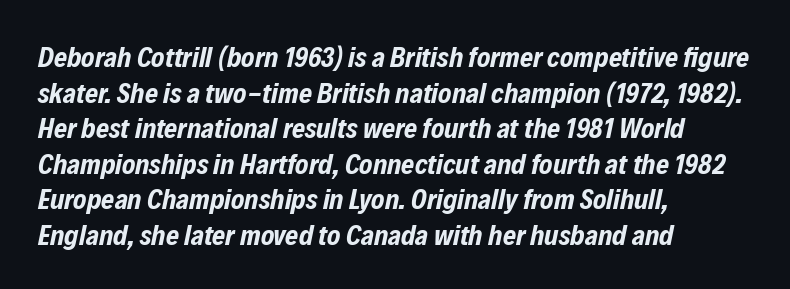
{"italic": "yes", "lean": "right", "slant_degrees": 12, "bold": "yes", "weight": "bold", "width": "condensed", "stroke_contrast": "low", "x_height": "medium", "monospaced": "no", "underline": "no", "align": "left", "line_spacing": "normal", "line_spacing_ratio": 1.27, "letter_spacing": "normal", "letter_spacing_em": 0.0, "glyph_px": 28}
